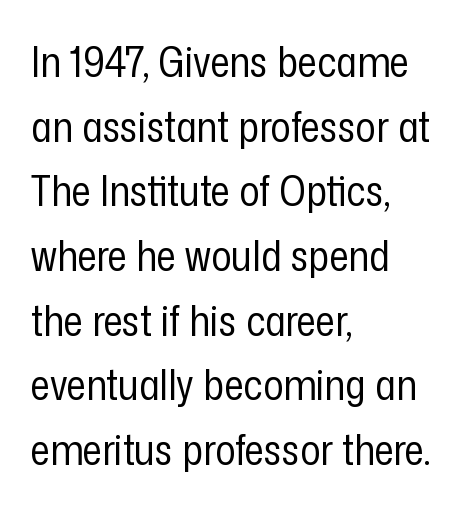
Each word holds together tightly as a unit, with standard inter-letter gaps. The face looks like a standard text weight, possibly lighter. Vertically, the passage feels balanced, rows spaced as you'd expect. Every row of glyphs begins at an identical x-position on the left.
